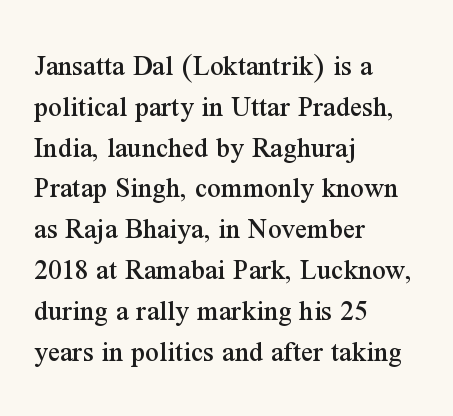
{"serif": "yes", "italic": "no", "width": "normal", "stroke_contrast": "medium", "x_height": "medium", "monospaced": "no", "underline": "no", "align": "left", "line_spacing": "normal", "line_spacing_ratio": 1.36, "letter_spacing": "normal", "letter_spacing_em": 0.0, "glyph_px": 30}
